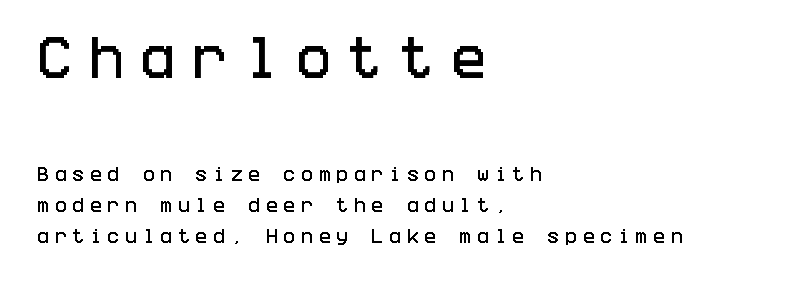
{"serif": "no", "italic": "no", "width": "condensed", "stroke_contrast": "low", "x_height": "large", "underline": "no", "align": "left", "line_spacing": "loose", "line_spacing_ratio": 1.96, "letter_spacing": "wide", "letter_spacing_em": 0.35, "larger_block": "first", "size_ratio": 2.94, "glyph_px": 47}
